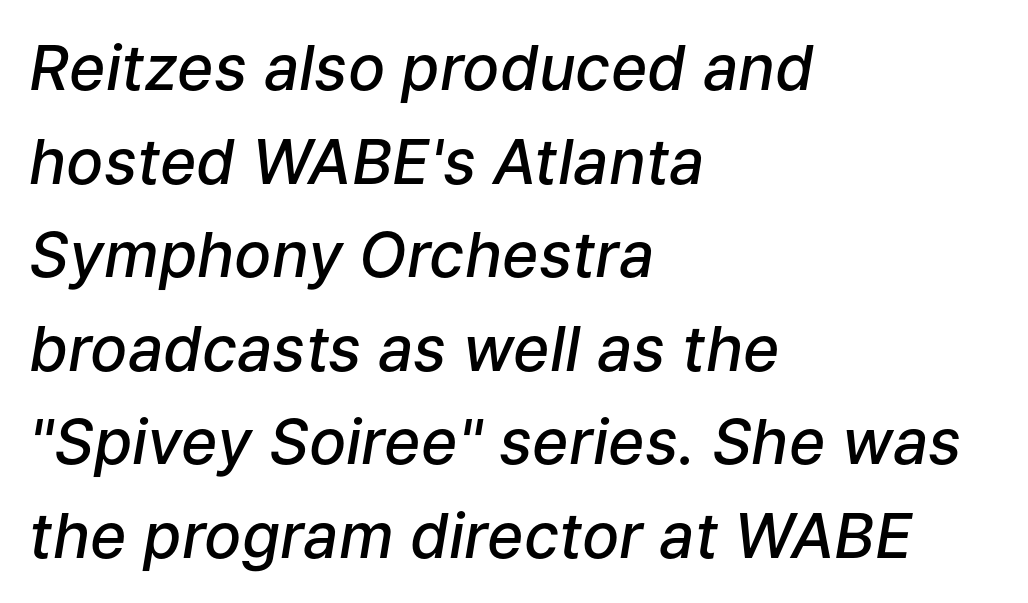
The image shows 62 px semibold type, italic (leaning right); set left-aligned, normal line spacing (1.51x), normal letter spacing, not underlined; low stroke contrast and a medium x-height.
